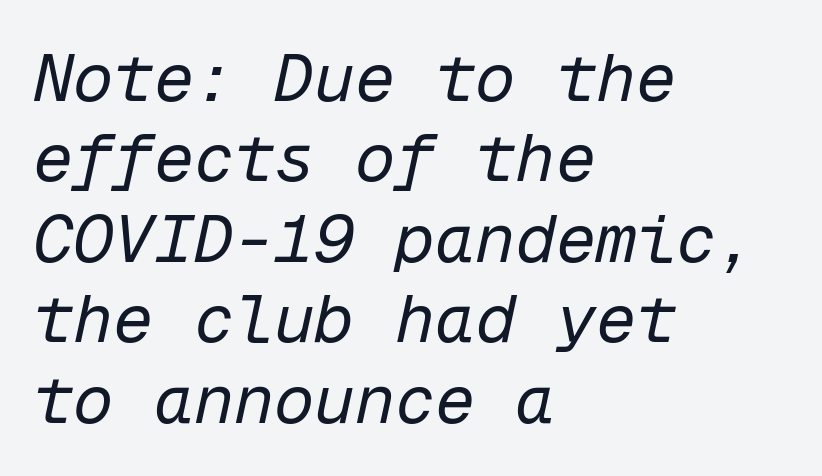
This rendering features lettering with no underline. The axis of the letterforms is tilted away from vertical. A typesetter would call this zero additional tracking. The cut favours lightness, reaching ordinary text weight at its darkest. Think of a typewriter: that constant character pitch is what you see here. Where is the straight margin? On the left.
